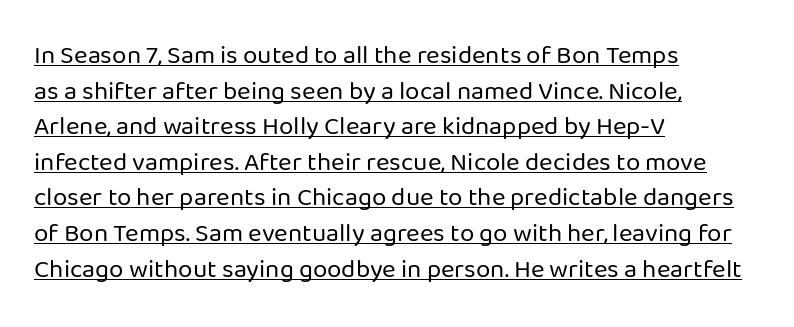
Q: Is the text bold? A: No.
Q: Is the text italic (slanted)? A: No, it is upright.
Q: Is the text underlined? A: Yes.
Q: How is the paragraph aligned? A: Left-aligned.
Q: Is the spacing between letters normal or unusually wide? A: Normal.
Q: Is the spacing between lines tight, normal or loose? A: Normal.
